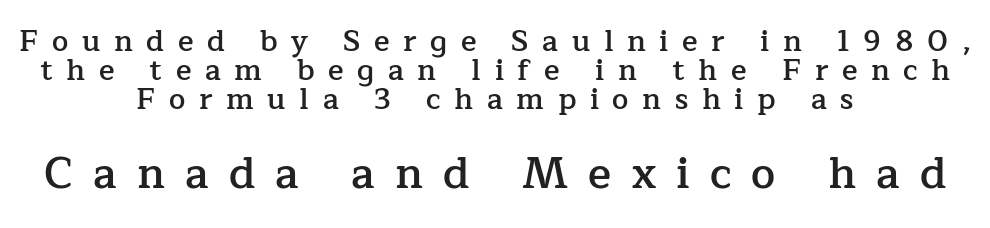
Every letter is mildly thick-stroked: semibold rather than bold. Display-style spreading of the glyphs; the letterfit is very open. These two chunks differ in scale, with the bottom chunk taking the larger measure. The paragraph shown floats in the horizontal middle.
